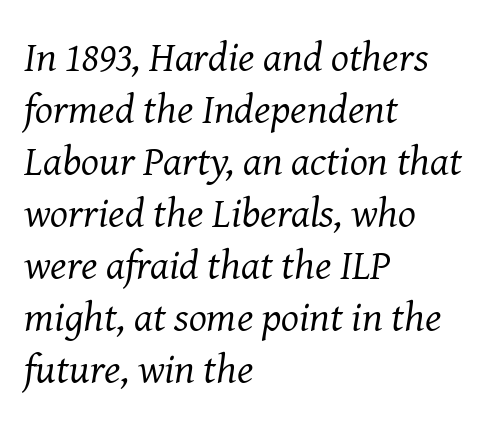
{"serif": "yes", "italic": "yes", "lean": "right", "slant_degrees": 8, "bold": "no", "weight": "regular", "width": "normal", "stroke_contrast": "medium", "x_height": "medium", "monospaced": "no", "underline": "no", "align": "left", "line_spacing_ratio": 1.24, "letter_spacing": "normal", "letter_spacing_em": 0.0, "glyph_px": 42}
